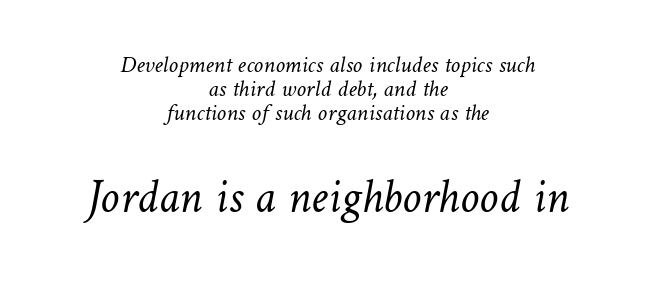
The image shows 48 px light type; set centered, tight line spacing (0.99x), normal letter spacing, not underlined; the second (bottom) block is 2.0x larger; low stroke contrast and a medium x-height.
